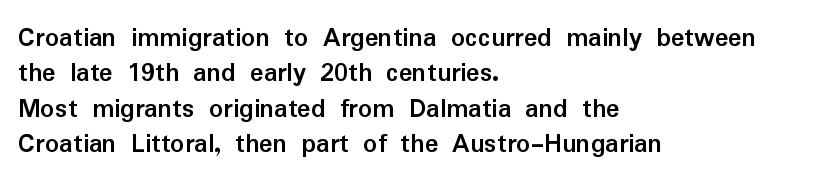
The image shows 28 px semibold sans-serif type, upright; set left-aligned, normal line spacing (1.26x), normal letter spacing, not underlined; low stroke contrast and a medium x-height.
